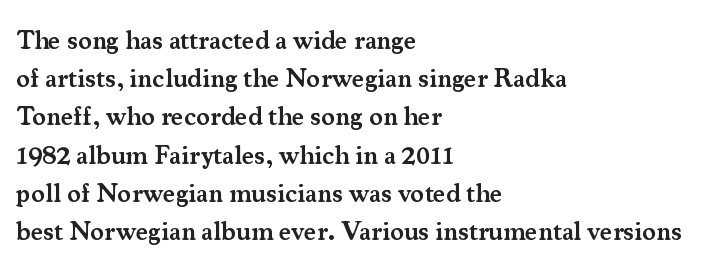
The image shows 26 px text type, upright; set left-aligned, normal line spacing (1.47x), normal letter spacing, not underlined.
